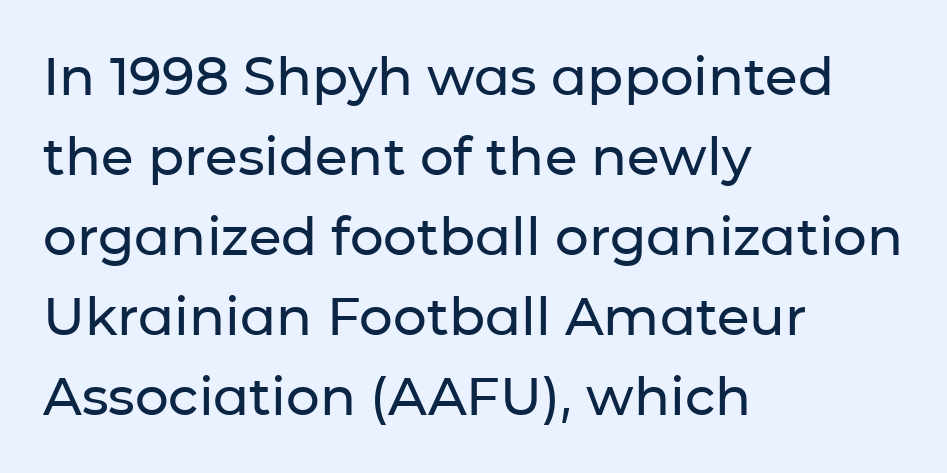
Q: Is the text italic (slanted)? A: No, it is upright.
Q: Is the typeface a serif or a sans-serif typeface? A: Sans-serif.
Q: Is the text underlined? A: No.
Q: How is the paragraph aligned? A: Left-aligned.
Q: Is the spacing between letters normal or unusually wide? A: Normal.
Q: Is the spacing between lines tight, normal or loose? A: Normal.
Q: Width (condensed, normal, or wide)? A: Normal.
Q: Stroke contrast? A: Low.
Q: x-height? A: Medium.
Q: Monospaced? A: No.
